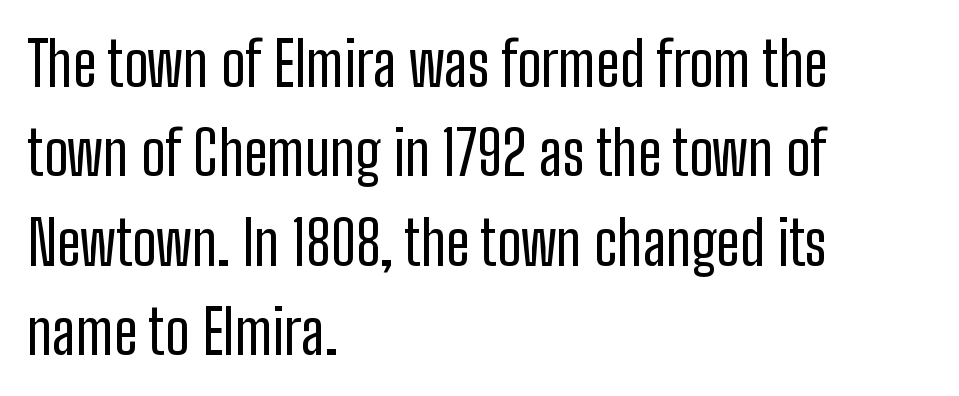
Q: Is the text bold? A: No.
Q: Is the text italic (slanted)? A: No, it is upright.
Q: Is the typeface a serif or a sans-serif typeface? A: Sans-serif.
Q: Is the text underlined? A: No.
Q: How is the paragraph aligned? A: Left-aligned.
Q: Is the spacing between letters normal or unusually wide? A: Normal.
Q: Is the spacing between lines tight, normal or loose? A: Normal.
Q: Width (condensed, normal, or wide)? A: Condensed.
Q: Stroke contrast? A: Low.
Q: x-height? A: Medium.
Q: Monospaced? A: No.
